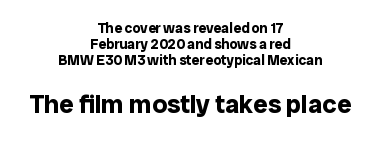
The type sits square on the baseline with zero lean. Standard letterfit; no display-style spreading of the glyphs. The paragraph shown floats in the horizontal middle. As a designer I'd log this as weight 700, bold. Check under the words: just untouched page. Which chunk is bigger? The second one — the bottom block dwarfs the top.
